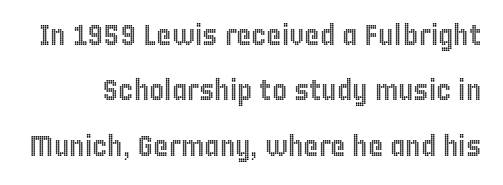
The image shows 29 px condensed type, upright; set loose line spacing (1.91x), normal letter spacing, not underlined; a large x-height.
